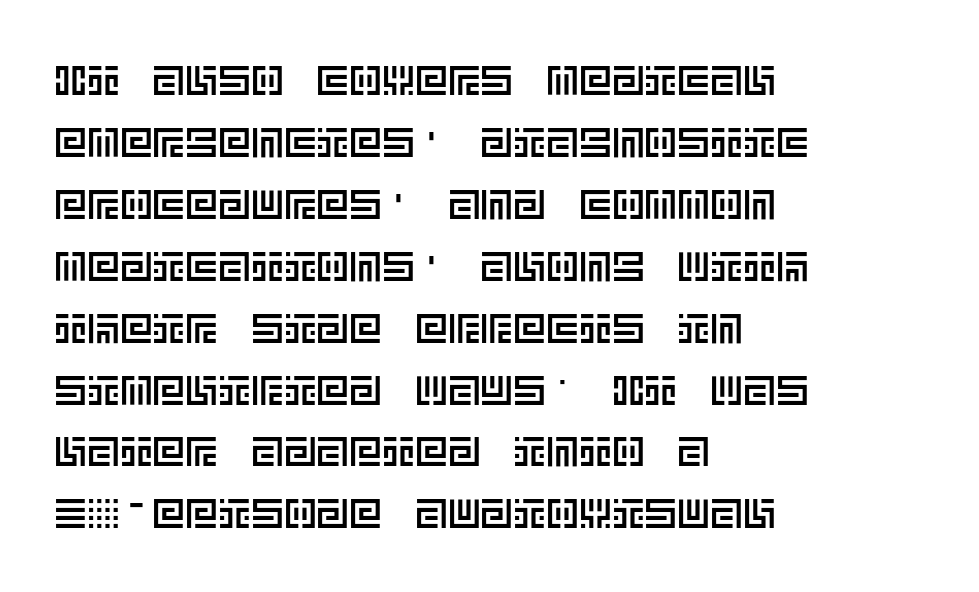
Q: Is the text italic (slanted)? A: No, it is upright.
Q: Is the text underlined? A: No.
Q: How is the paragraph aligned? A: Left-aligned.
Q: Is the spacing between letters normal or unusually wide? A: Normal.
Q: Is the spacing between lines tight, normal or loose? A: Normal.
Q: Width (condensed, normal, or wide)? A: Normal.
Q: x-height? A: Large.
